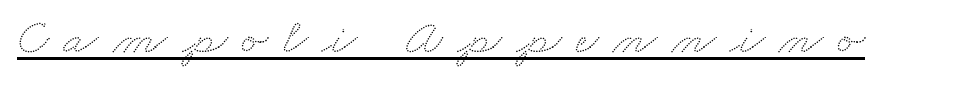
Q: Is the text underlined? A: Yes.
Q: Is the spacing between letters normal or unusually wide? A: Unusually wide.
Q: Width (condensed, normal, or wide)? A: Wide.
Q: Stroke contrast? A: Low.
Q: x-height? A: Small.
Q: Monospaced? A: No.
